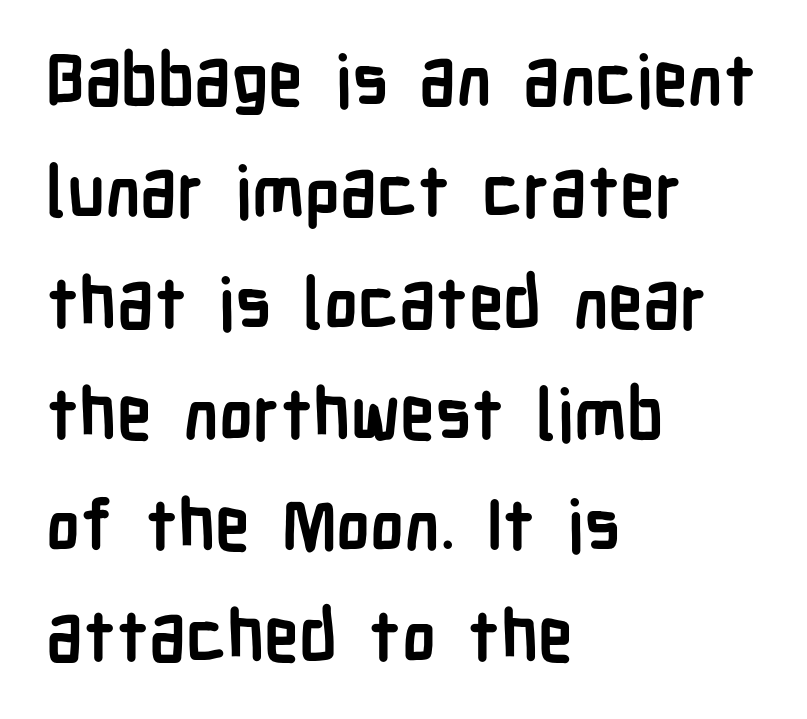
The image shows 70 px semibold, condensed sans-serif type, upright; set left-aligned, normal line spacing (1.59x), normal letter spacing, not underlined; low stroke contrast and a medium x-height.
